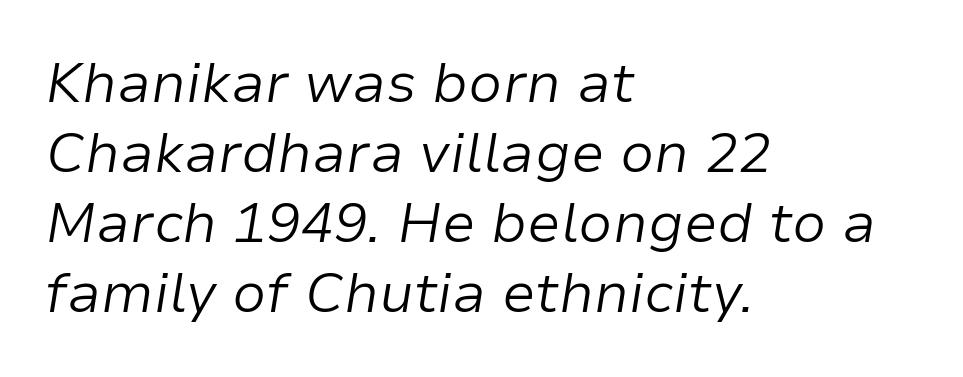
The image shows 56 px light type, italic (leaning right); set left-aligned, normal line spacing (1.25x), normal letter spacing, not underlined; low stroke contrast and a medium x-height.
